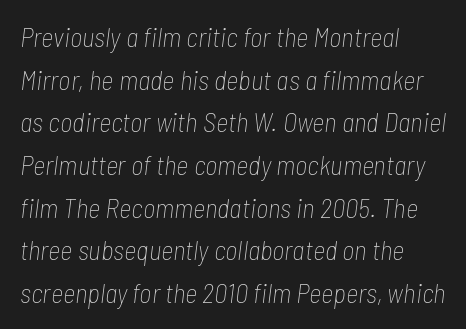
Q: Is the text bold? A: No.
Q: Is the text italic (slanted)? A: Yes, it leans right by about 7 degrees.
Q: Is the text underlined? A: No.
Q: How is the paragraph aligned? A: Left-aligned.
Q: Is the spacing between letters normal or unusually wide? A: Normal.
Q: Is the spacing between lines tight, normal or loose? A: Normal.
